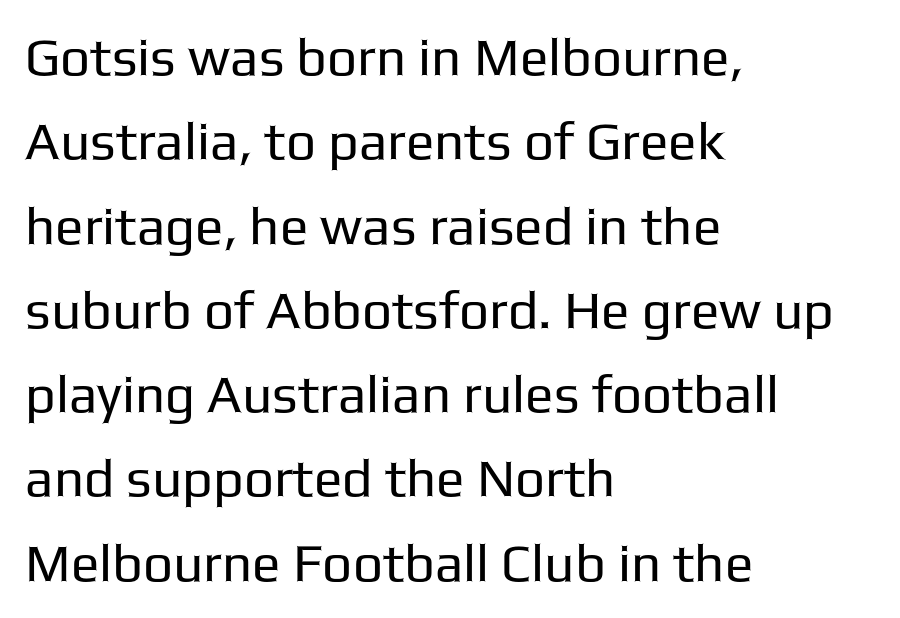
The image shows 53 px regular-weight sans-serif type, upright; set left-aligned, normal line spacing (1.59x), normal letter spacing, not underlined; low stroke contrast and a medium x-height.
